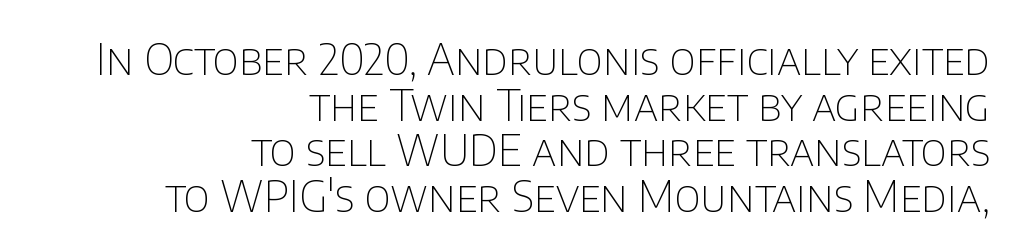
Q: Is the text bold? A: No.
Q: Is the text italic (slanted)? A: No, it is upright.
Q: Is the typeface a serif or a sans-serif typeface? A: Sans-serif.
Q: Is the text underlined? A: No.
Q: How is the paragraph aligned? A: Right-aligned.
Q: Is the spacing between letters normal or unusually wide? A: Normal.
Q: Is the spacing between lines tight, normal or loose? A: Tight.
Q: Width (condensed, normal, or wide)? A: Normal.
Q: Stroke contrast? A: Low.
Q: x-height? A: Large.
Q: Monospaced? A: No.
